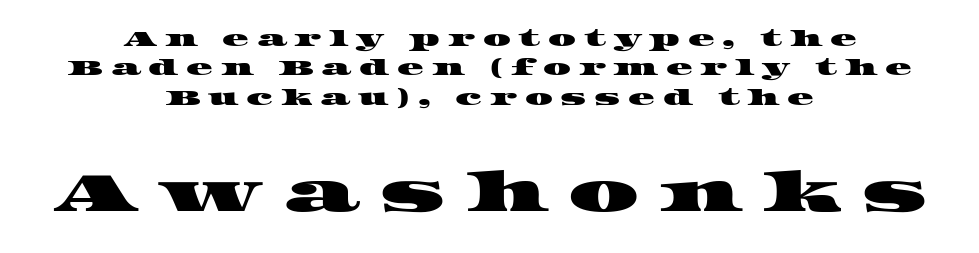
The image shows 56 px wide serif type; set centered, normal line spacing (1.34x), unusually wide letter spacing (+0.35 em), not underlined; the second (bottom) block is 2.55x larger; high stroke contrast and a large x-height.
